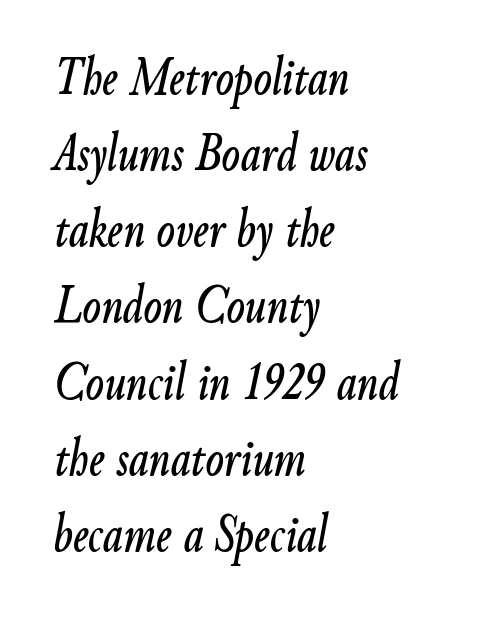
Q: Is the text italic (slanted)? A: Yes, it leans right by about 9 degrees.
Q: Is the text underlined? A: No.
Q: How is the paragraph aligned? A: Left-aligned.
Q: Is the spacing between letters normal or unusually wide? A: Normal.
Q: Is the spacing between lines tight, normal or loose? A: Normal.
Q: Width (condensed, normal, or wide)? A: Condensed.
Q: Stroke contrast? A: Low.
Q: x-height? A: Small.
Q: Monospaced? A: No.
